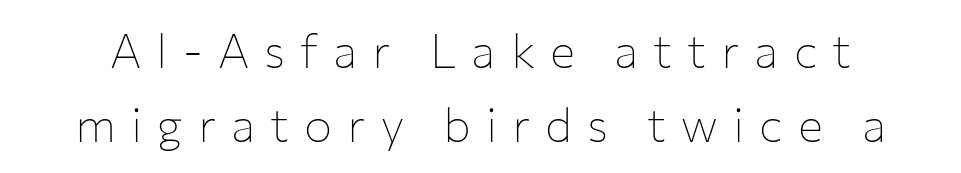
{"serif": "no", "italic": "no", "bold": "no", "weight": "thin", "width": "normal", "stroke_contrast": "low", "x_height": "medium", "monospaced": "no", "underline": "no", "line_spacing": "normal", "line_spacing_ratio": 1.58, "letter_spacing": "wide", "letter_spacing_em": 0.32, "glyph_px": 47}
